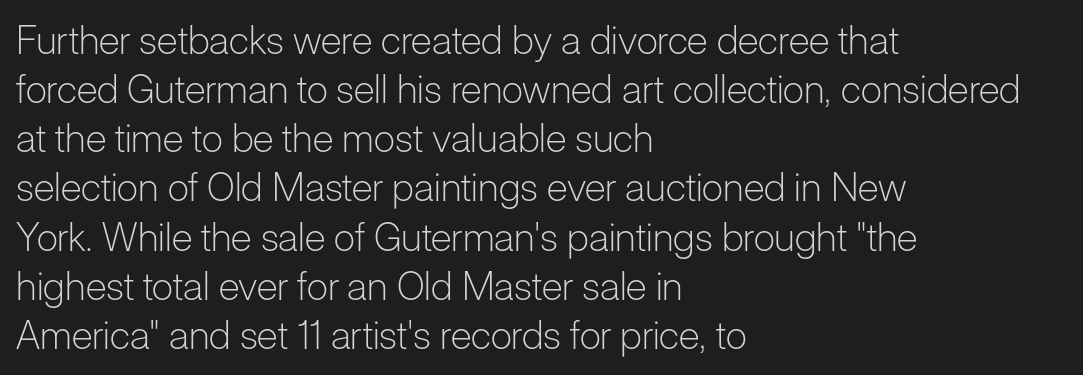
{"serif": "no", "italic": "no", "bold": "no", "weight": "light", "width": "normal", "stroke_contrast": "low", "x_height": "medium", "monospaced": "no", "underline": "no", "align": "left", "line_spacing": "normal", "line_spacing_ratio": 1.26, "letter_spacing": "normal", "letter_spacing_em": 0.0, "glyph_px": 39}
